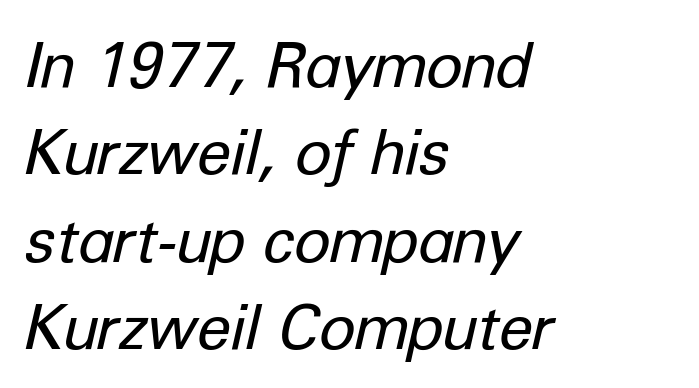
{"italic": "yes", "lean": "right", "slant_degrees": 12, "bold": "no", "weight": "regular", "width": "normal", "stroke_contrast": "low", "x_height": "medium", "monospaced": "no", "underline": "no", "align": "left", "line_spacing": "normal", "line_spacing_ratio": 1.41, "letter_spacing": "normal", "letter_spacing_em": 0.0, "glyph_px": 62}
